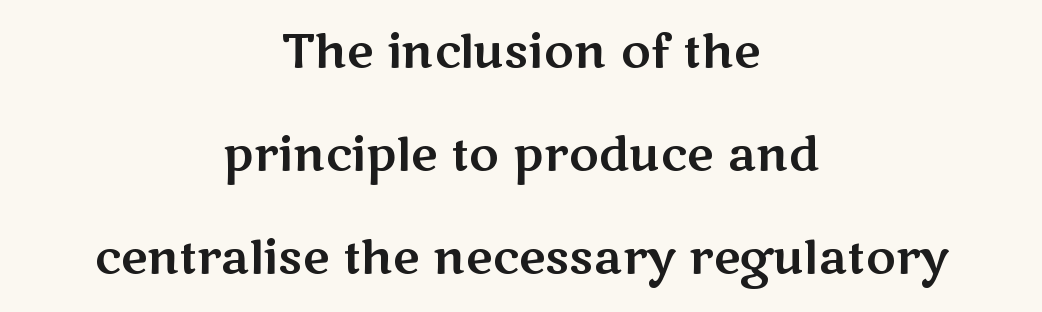
Q: Is the text italic (slanted)? A: No, it is upright.
Q: Is the typeface a serif or a sans-serif typeface? A: Sans-serif.
Q: Is the text underlined? A: No.
Q: How is the paragraph aligned? A: Centered.
Q: Is the spacing between letters normal or unusually wide? A: Normal.
Q: Is the spacing between lines tight, normal or loose? A: Loose.
Q: Width (condensed, normal, or wide)? A: Wide.
Q: Stroke contrast? A: Medium.
Q: x-height? A: Medium.
Q: Monospaced? A: No.
